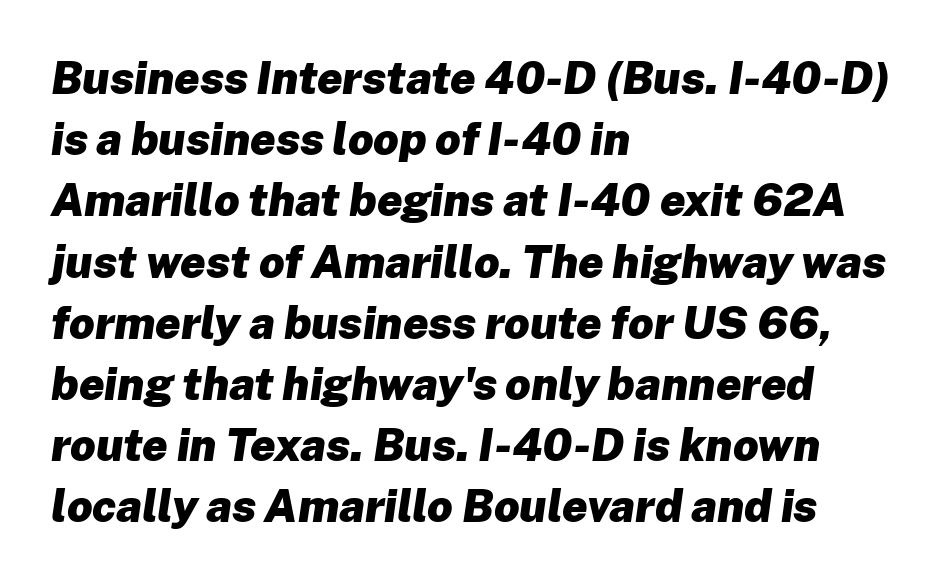
Q: Is the text bold? A: Yes.
Q: Is the text italic (slanted)? A: Yes, it leans right by about 8 degrees.
Q: Is the text underlined? A: No.
Q: How is the paragraph aligned? A: Left-aligned.
Q: Is the spacing between letters normal or unusually wide? A: Normal.
Q: Is the spacing between lines tight, normal or loose? A: Normal.
Q: Width (condensed, normal, or wide)? A: Normal.
Q: Stroke contrast? A: Low.
Q: x-height? A: Medium.
Q: Monospaced? A: No.
